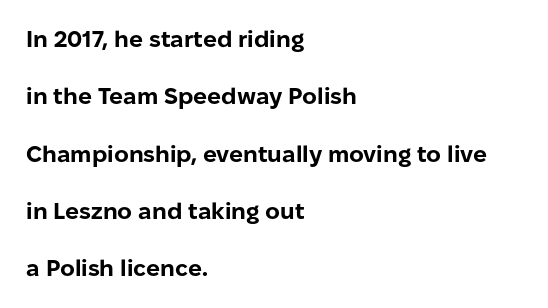
Q: Is the text bold? A: Yes.
Q: Is the text italic (slanted)? A: No, it is upright.
Q: Is the text underlined? A: No.
Q: How is the paragraph aligned? A: Left-aligned.
Q: Is the spacing between letters normal or unusually wide? A: Normal.
Q: Is the spacing between lines tight, normal or loose? A: Loose.
